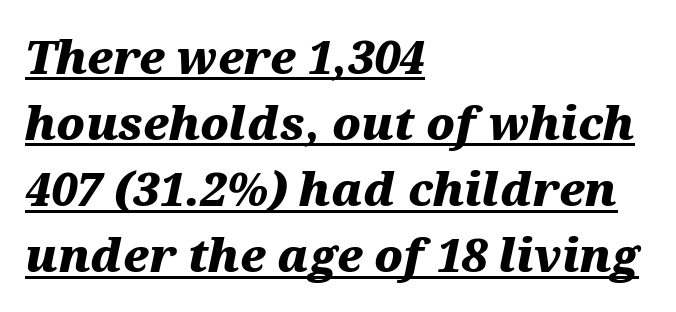
The image shows 45 px heavy, wide type, italic (leaning right); set left-aligned, normal line spacing (1.47x), normal letter spacing, underlined; medium stroke contrast and a medium x-height.
